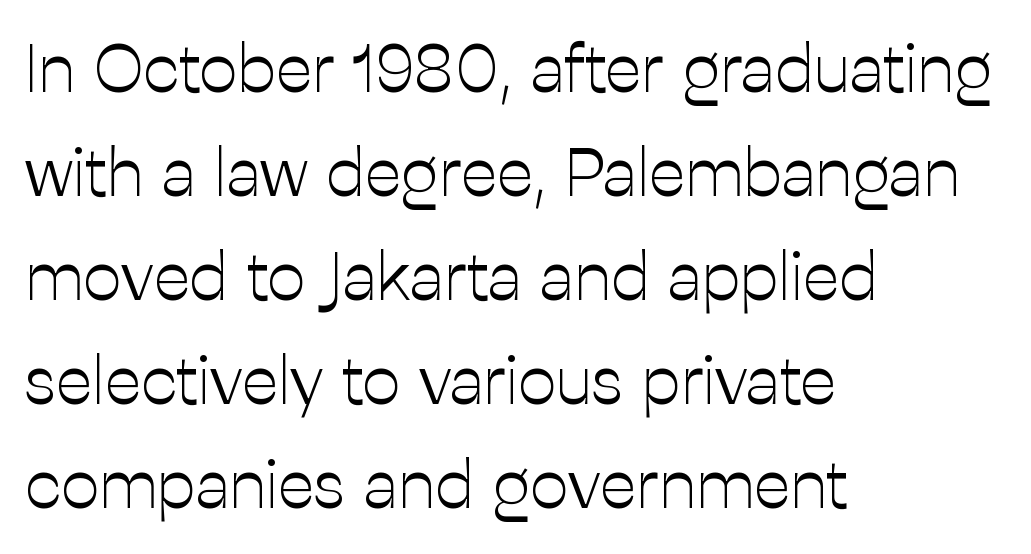
Q: Is the text bold? A: No.
Q: Is the text italic (slanted)? A: No, it is upright.
Q: Is the typeface a serif or a sans-serif typeface? A: Sans-serif.
Q: Is the text underlined? A: No.
Q: How is the paragraph aligned? A: Left-aligned.
Q: Is the spacing between letters normal or unusually wide? A: Normal.
Q: Is the spacing between lines tight, normal or loose? A: Normal.
Q: Width (condensed, normal, or wide)? A: Normal.
Q: Stroke contrast? A: Low.
Q: x-height? A: Medium.
Q: Monospaced? A: No.
